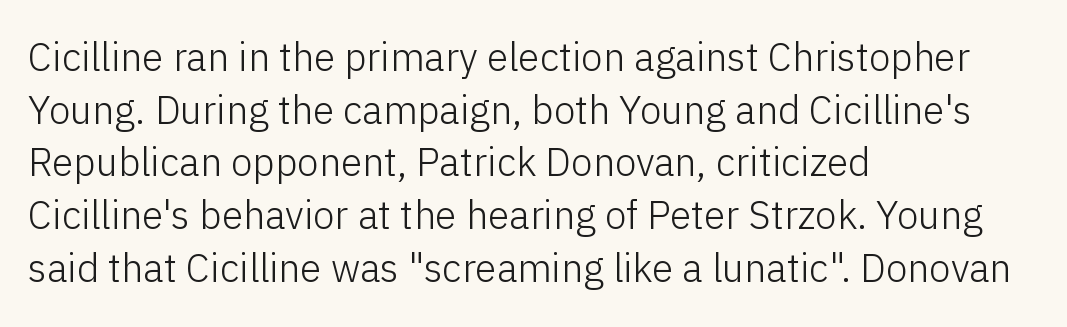
Descenders are the only things crossing below the line. Caption: standard tracking, unaltered. Examine the stroke ends and you'll find no serifs. Honestly, the row spacing looks completely unremarkable.
